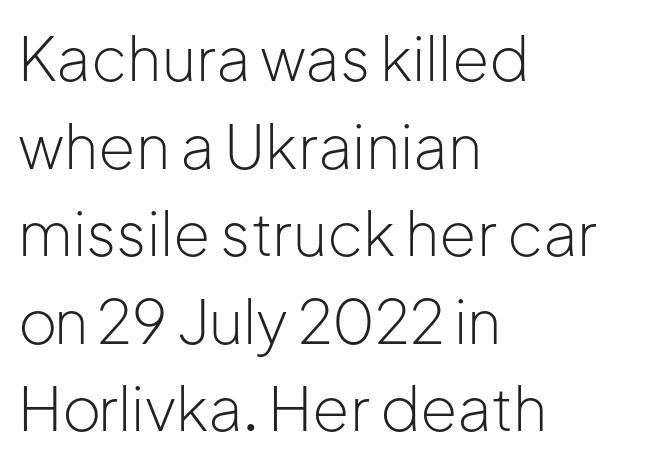
{"serif": "no", "italic": "no", "bold": "no", "weight": "light", "width": "normal", "stroke_contrast": "low", "x_height": "medium", "monospaced": "no", "underline": "no", "align": "left", "line_spacing": "normal", "line_spacing_ratio": 1.46, "letter_spacing": "normal", "letter_spacing_em": 0.0, "glyph_px": 60}
